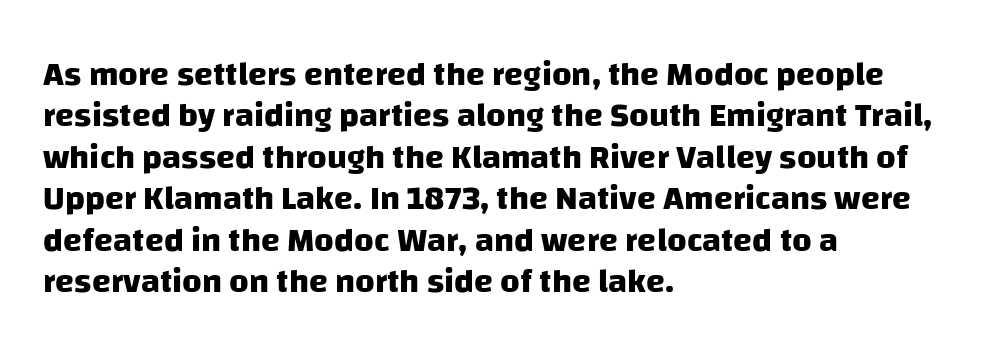
The image shows 34 px heavy sans-serif type; set left-aligned, line spacing 1.22x, normal letter spacing, not underlined; low stroke contrast and a large x-height.
